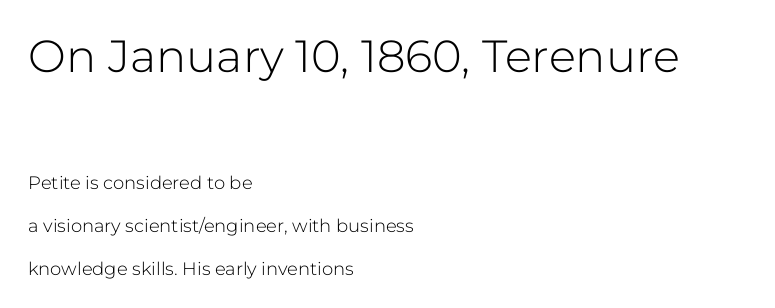
{"serif": "no", "italic": "no", "bold": "no", "weight": "light", "width": "normal", "stroke_contrast": "low", "x_height": "medium", "monospaced": "no", "underline": "no", "align": "left", "line_spacing": "loose", "line_spacing_ratio": 2.38, "letter_spacing": "normal", "letter_spacing_em": 0.0, "larger_block": "first", "size_ratio": 2.5, "glyph_px": 45}
